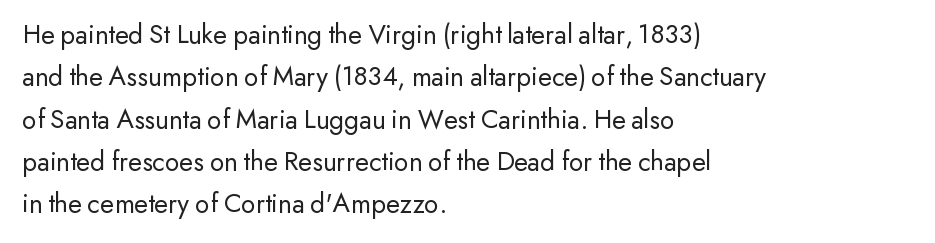
The lines are quadded left. In terms of leading, this rendering sits right in the middle. Anything drawn beneath the words? Only blank space. The weight tops out at a normal text grade.
